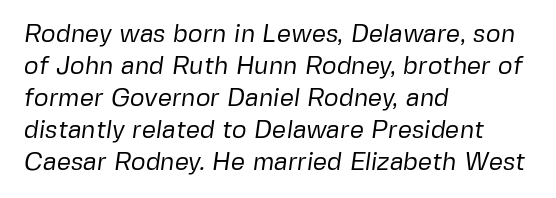
Q: Is the text bold? A: No.
Q: Is the text underlined? A: No.
Q: How is the paragraph aligned? A: Left-aligned.
Q: Is the spacing between letters normal or unusually wide? A: Normal.
Q: Is the spacing between lines tight, normal or loose? A: Normal.
